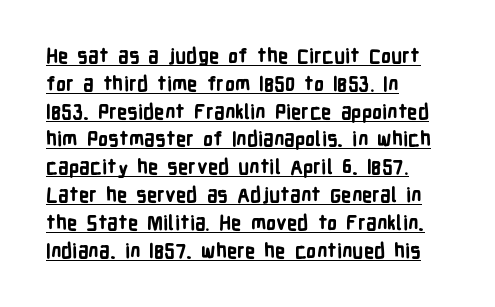
{"italic": "no", "bold": "yes", "underline": "yes", "align": "left", "line_spacing": "normal", "line_spacing_ratio": 1.39, "letter_spacing": "normal", "letter_spacing_em": 0.0, "glyph_px": 20}
